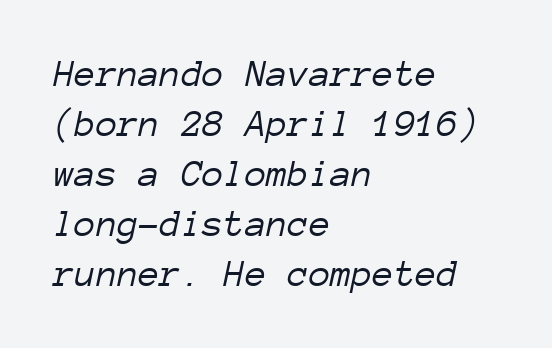
The zone under the glyphs is completely vacant. If you measured baseline to baseline, you'd find a middling distance. Compared with typical body copy, the letter spacing here is the same. Is the type heavy? It reads as light-to-regular instead. There's an unmistakable incline to the writing here.
